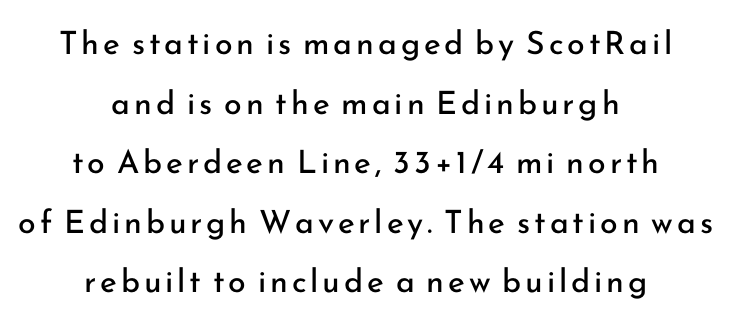
Heft: none added — not bold. Horizontally, the lines are justified to the midpoint only. Looks like regular typesetting: each glyph gets only the width it needs. I'd call this a sans setting — the letters go barefoot. Letters rest on an invisible, unmarked baseline.
